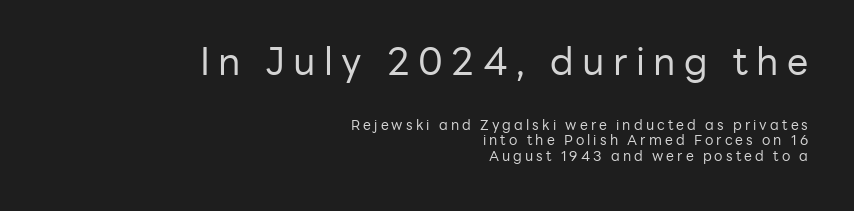
The image shows 38 px regular-weight sans-serif type, upright; set right-aligned, tight line spacing (1.11x), unusually wide letter spacing (+0.22 em), not underlined; the first (top) block is 2.71x larger; low stroke contrast and a medium x-height.
